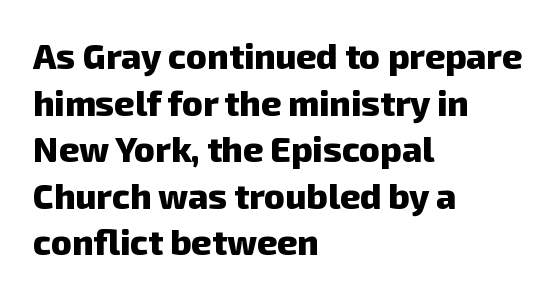
{"serif": "no", "bold": "yes", "weight": "heavy", "width": "normal", "stroke_contrast": "low", "x_height": "medium", "monospaced": "no", "underline": "no", "align": "left", "line_spacing": "normal", "line_spacing_ratio": 1.33, "letter_spacing": "normal", "letter_spacing_em": 0.0, "glyph_px": 35}
